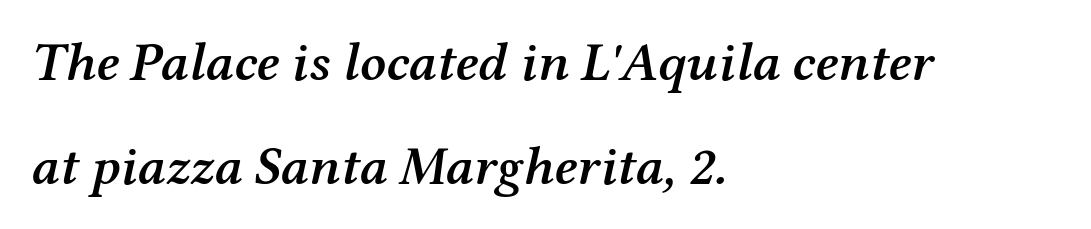
Moderately thickened strokes mark this as semibold type. Nobody touched the tracking dial on this one. What's the leading like? Stretched, with rows far apart. Spacing verdict: proportional, widths tailored to each character. Every row of glyphs begins at an identical x-position on the left.
